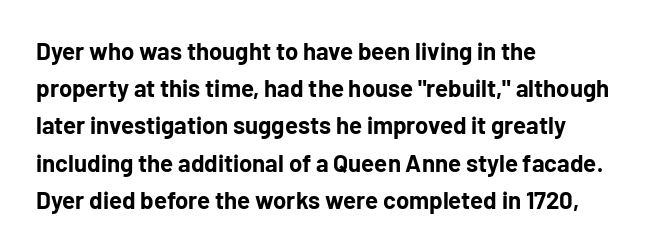
The passage shown has conventional tracking throughout. Underline: absent. The lines in this sample share a left origin and differ only in where they stop. These lines carry a lot of weight — the face is fully bold. Leading: standard. Characters remain perfectly vertical along every line.
